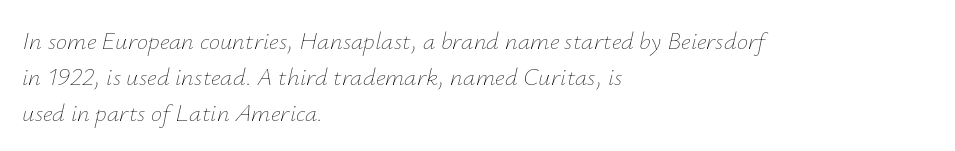
The image shows 25 px text type, italic (leaning right); set left-aligned, normal line spacing (1.44x), normal letter spacing, not underlined.
